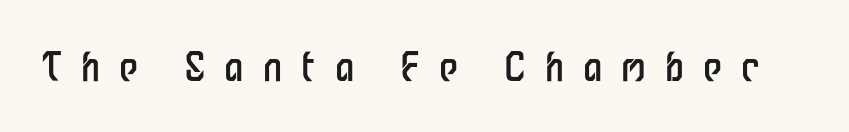
The image shows 39 px regular-weight, condensed sans-serif type, upright; set unusually wide letter spacing (+0.49 em), not underlined; low stroke contrast and a medium x-height.
